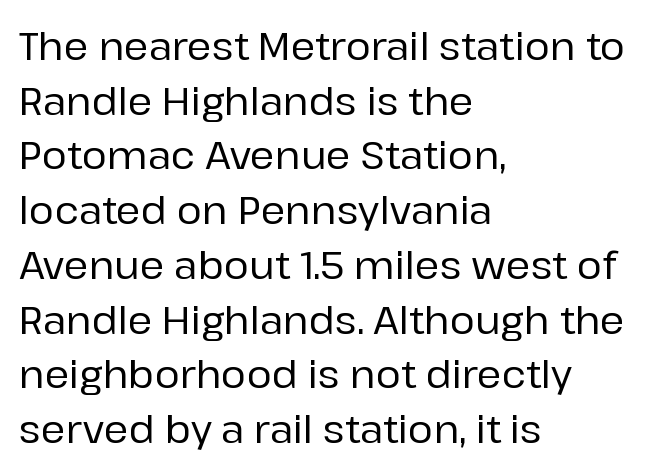
{"serif": "no", "italic": "no", "width": "normal", "stroke_contrast": "low", "x_height": "medium", "monospaced": "no", "underline": "no", "align": "left", "line_spacing": "normal", "line_spacing_ratio": 1.44, "letter_spacing": "normal", "letter_spacing_em": 0.0, "glyph_px": 38}
